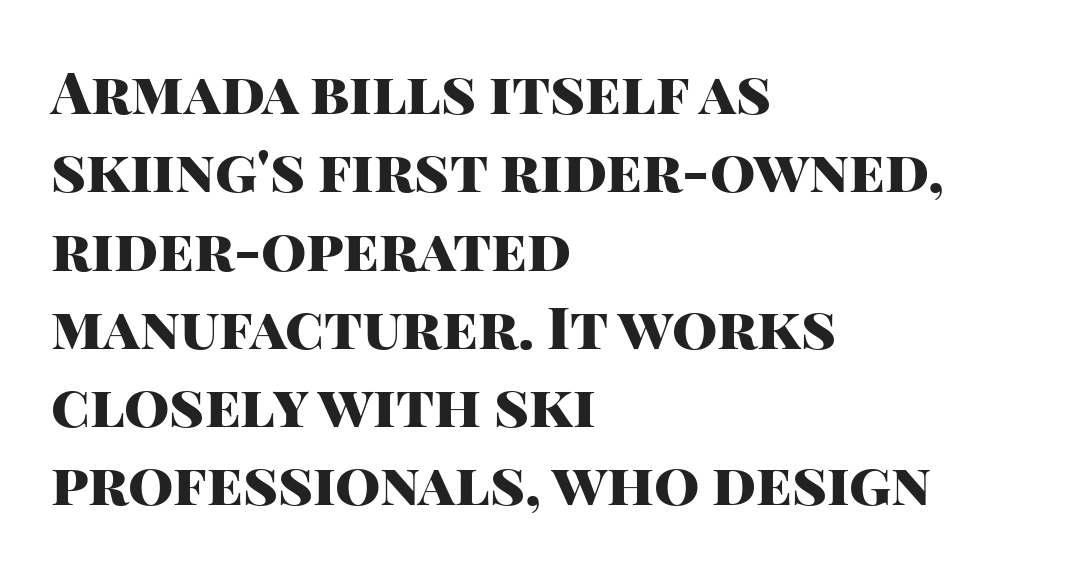
The image shows 58 px heavy sans-serif type, upright; set left-aligned, normal line spacing (1.35x), normal letter spacing, not underlined; high stroke contrast and a large x-height.
